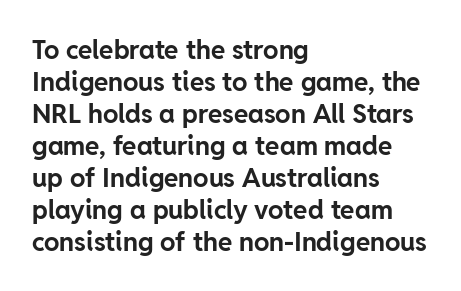
Q: Is the text bold? A: Yes.
Q: Is the text italic (slanted)? A: No, it is upright.
Q: Is the text underlined? A: No.
Q: How is the paragraph aligned? A: Left-aligned.
Q: Is the spacing between letters normal or unusually wide? A: Normal.
